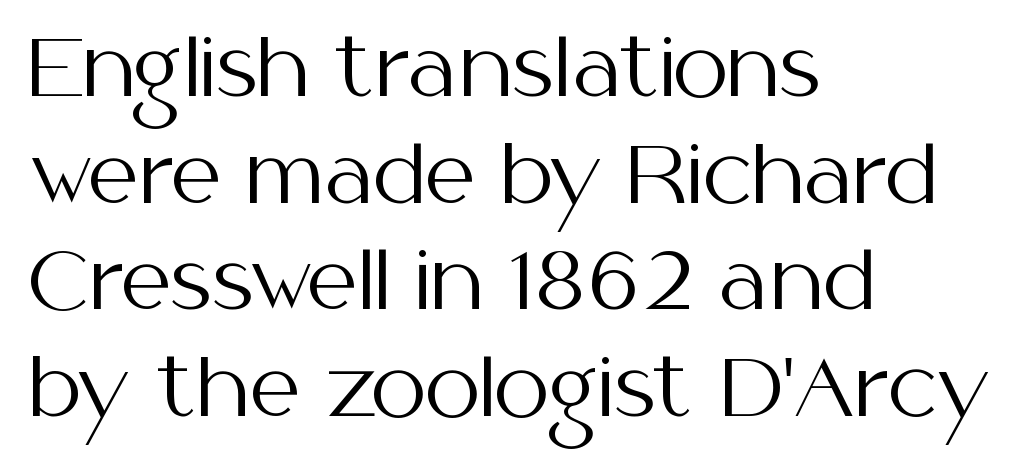
Summary of weight: not heavy and not bold. The foot of each line stays bare and open. Spacing between characters is what you'd get straight out of the box. The lines sit at an ordinary, default distance from one another. Each letter keeps its own natural width here, so spacing adapts to shape.
